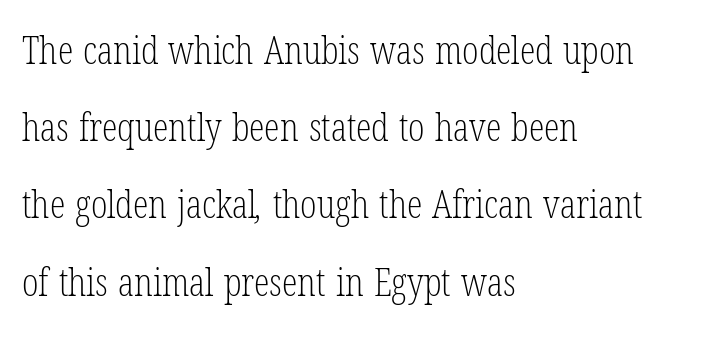
{"serif": "yes", "bold": "no", "weight": "light", "width": "condensed", "stroke_contrast": "low", "x_height": "medium", "monospaced": "no", "underline": "no", "align": "left", "line_spacing": "loose", "line_spacing_ratio": 1.98, "letter_spacing": "normal", "letter_spacing_em": 0.0, "glyph_px": 39}
